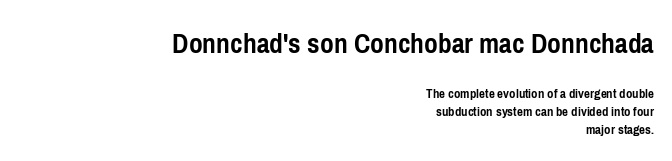
The image shows 30 px semibold, condensed sans-serif type, upright; set right-aligned, normal line spacing (1.3x), normal letter spacing, not underlined; the first (top) block is 2.14x larger; low stroke contrast and a medium x-height.
